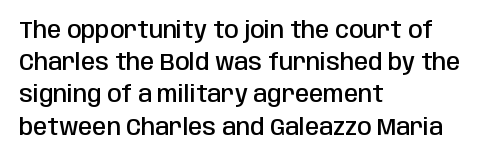
The image shows 23 px text type, upright; set left-aligned, normal line spacing (1.4x), normal letter spacing, not underlined.
